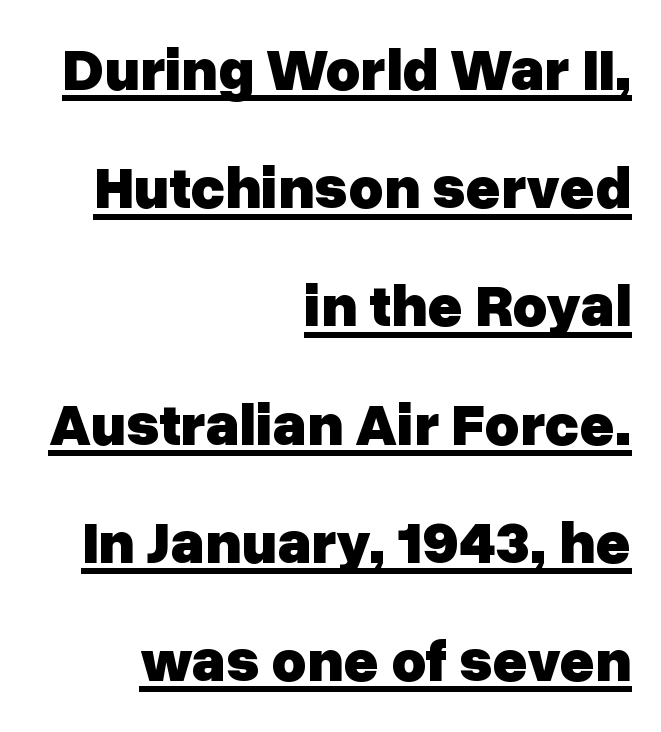
Character widths vary here, with narrow letters taking less room than wide ones. Default kerning and tracking; the words read as compact shapes. The passage shown is typeset with a sans-serif family. A typesetter would mark this as roman, not italic. Pretty heavy lettering here — definitely bold. This sample is right-justified, so line beginnings fall wherever the words allow.
